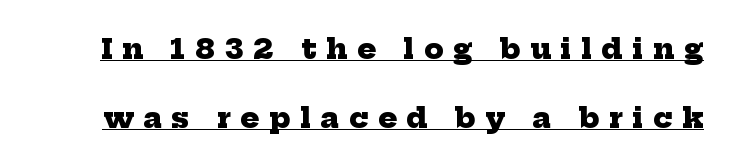
Q: Is the text bold? A: Yes.
Q: Is the typeface a serif or a sans-serif typeface? A: Serif.
Q: Is the text underlined? A: Yes.
Q: Is the spacing between letters normal or unusually wide? A: Unusually wide.
Q: Is the spacing between lines tight, normal or loose? A: Loose.
Q: Width (condensed, normal, or wide)? A: Normal.
Q: Stroke contrast? A: Low.
Q: x-height? A: Medium.
Q: Monospaced? A: No.
